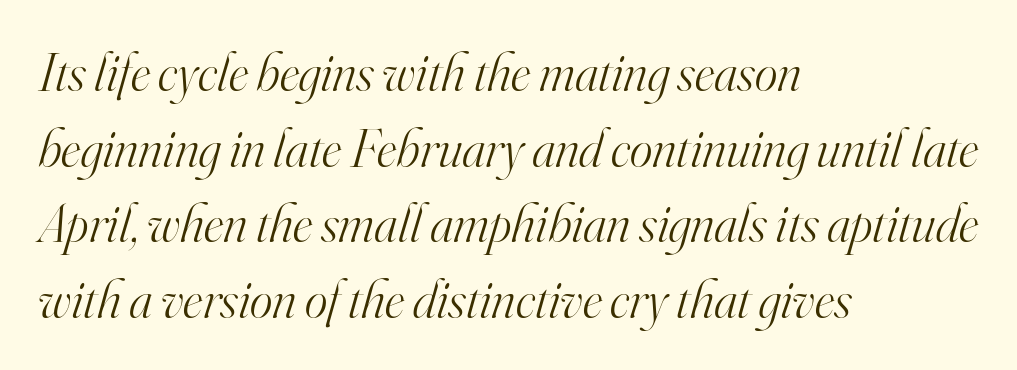
The image shows 54 px light serif type, italic (leaning right); set left-aligned, normal line spacing (1.4x), normal letter spacing, not underlined; high stroke contrast and a small x-height.
